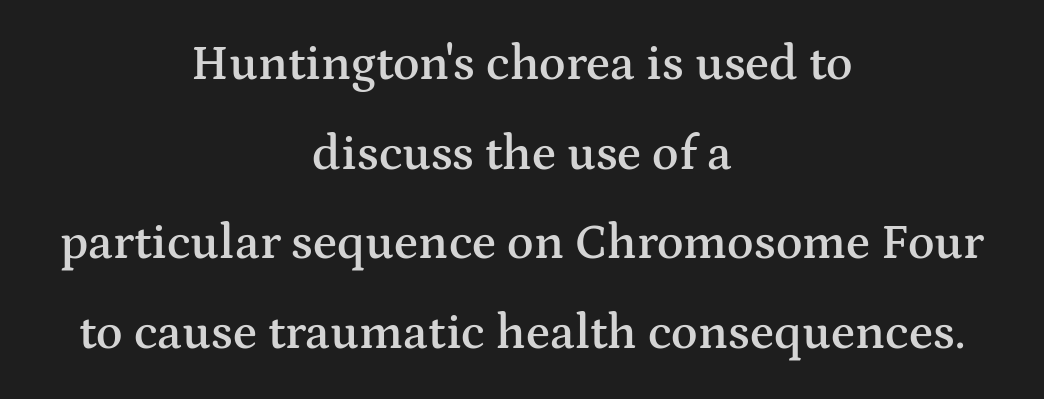
{"serif": "yes", "italic": "no", "bold": "semi", "weight": "semibold", "width": "wide", "stroke_contrast": "medium", "x_height": "medium", "monospaced": "no", "underline": "no", "align": "center", "line_spacing_ratio": 1.83, "letter_spacing": "normal", "letter_spacing_em": 0.0, "glyph_px": 49}
